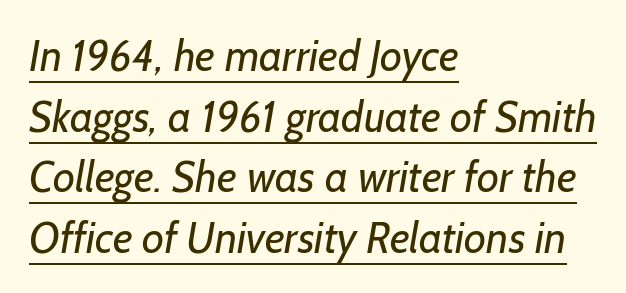
The setting favours the left margin, as ordinary paragraphs usually do. Summary of vertical rhythm: regular, with standard interline spacing. The type is set solid horizontally, with unmodified tracking. Underlined type.
